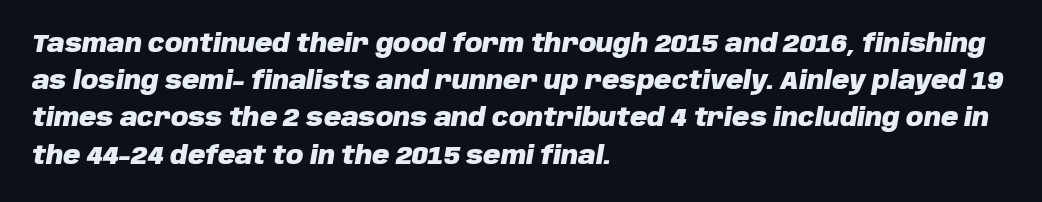
Q: Is the text bold? A: Yes.
Q: Is the text italic (slanted)? A: Yes, it leans right by about 10 degrees.
Q: Is the text underlined? A: No.
Q: How is the paragraph aligned? A: Left-aligned.
Q: Is the spacing between letters normal or unusually wide? A: Normal.
Q: Is the spacing between lines tight, normal or loose? A: Normal.
